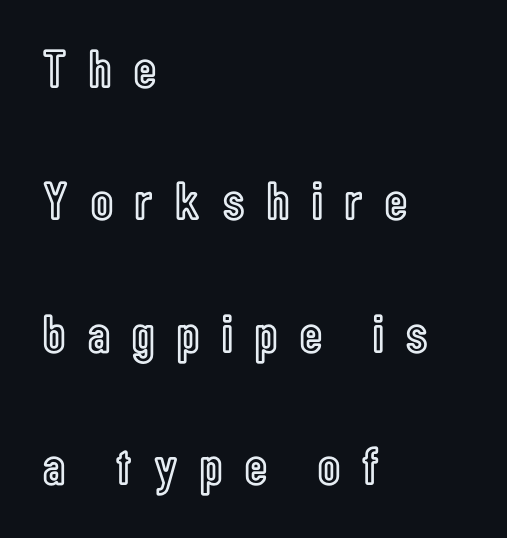
Q: Is the text italic (slanted)? A: No, it is upright.
Q: Is the text underlined? A: No.
Q: How is the paragraph aligned? A: Left-aligned.
Q: Is the spacing between letters normal or unusually wide? A: Unusually wide.
Q: Is the spacing between lines tight, normal or loose? A: Loose.
Q: Width (condensed, normal, or wide)? A: Condensed.
Q: x-height? A: Medium.
Q: Monospaced? A: No.
